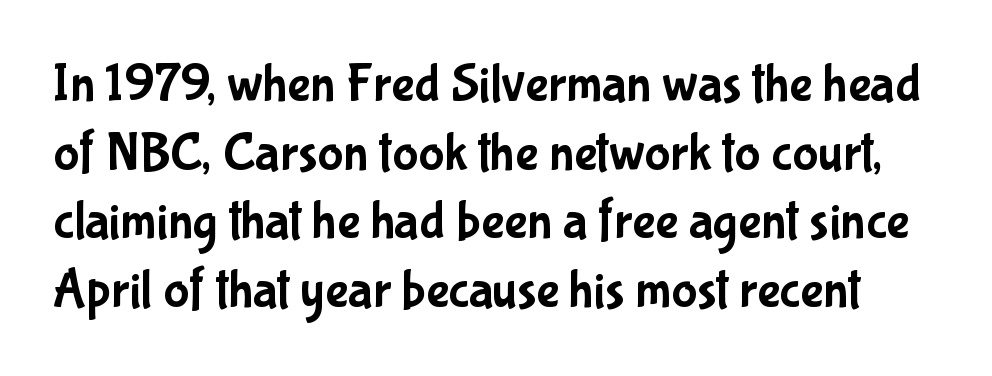
{"serif": "no", "italic": "no", "width": "condensed", "stroke_contrast": "low", "x_height": "medium", "monospaced": "no", "underline": "no", "line_spacing": "normal", "line_spacing_ratio": 1.27, "letter_spacing": "normal", "letter_spacing_em": 0.0, "glyph_px": 54}
